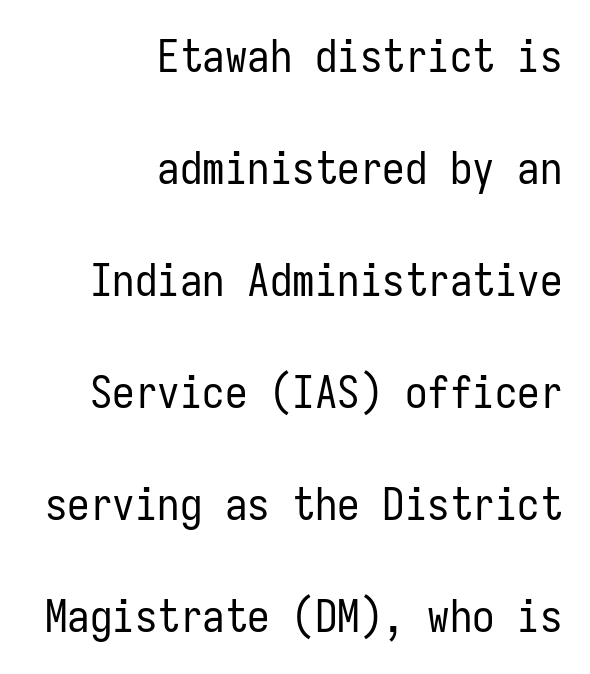
The rendering uses typewriter-style spacing with identical character cells. This rendering leaves character spacing at its baseline value. Type without underlining. Compared with typical paragraphs, the rows here are farther apart. Each letter's strokes conclude bluntly, with no projecting serifs.
